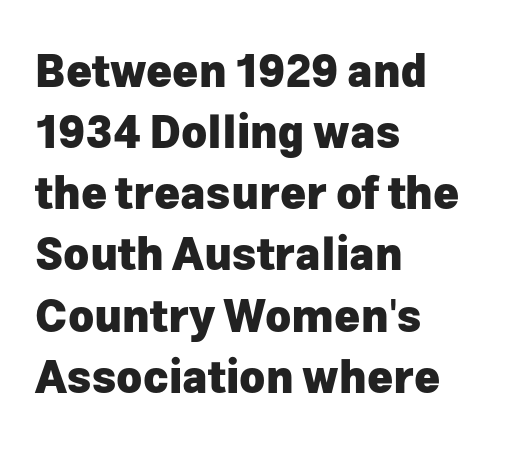
The image shows 44 px heavy sans-serif type, upright; set left-aligned, normal line spacing (1.39x), normal letter spacing, not underlined; low stroke contrast and a medium x-height.
